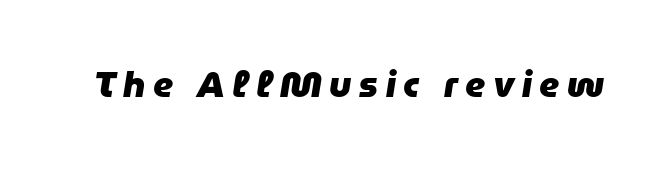
As a designer I'd log this as weight 700, bold. Here the designer chose a conventional face with non-uniform glyph widths. Characters follow at a spacing far wider than the type designer built in. Descender tails drop into unmarked territory.
